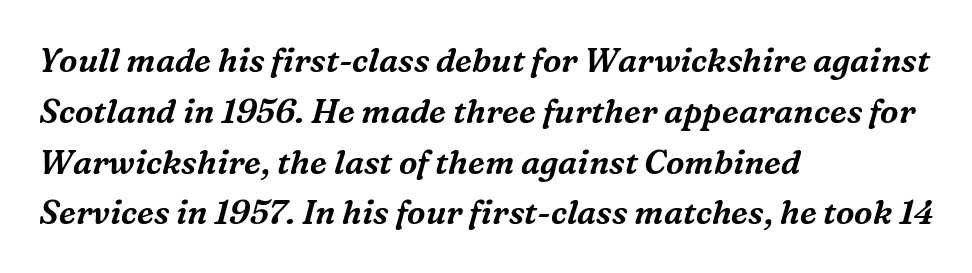
{"serif": "yes", "italic": "yes", "lean": "right", "slant_degrees": 16, "width": "normal", "stroke_contrast": "medium", "x_height": "medium", "monospaced": "no", "underline": "no", "align": "left", "line_spacing": "normal", "line_spacing_ratio": 1.54, "letter_spacing": "normal", "letter_spacing_em": 0.0, "glyph_px": 33}
